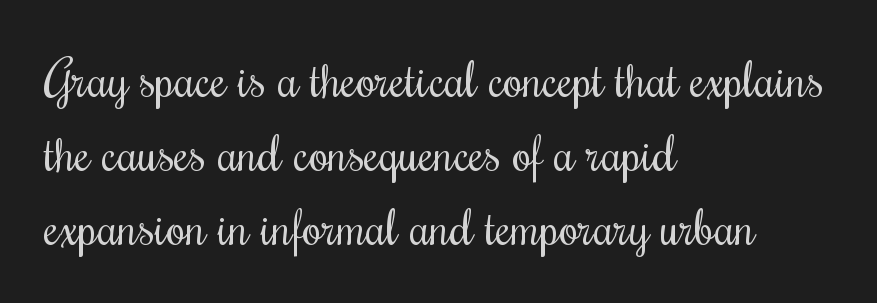
Q: Is the text bold? A: No.
Q: Is the text italic (slanted)? A: Yes.
Q: Is the text underlined? A: No.
Q: How is the paragraph aligned? A: Left-aligned.
Q: Is the spacing between letters normal or unusually wide? A: Normal.
Q: Is the spacing between lines tight, normal or loose? A: Normal.
Q: Width (condensed, normal, or wide)? A: Condensed.
Q: Stroke contrast? A: Medium.
Q: x-height? A: Small.
Q: Monospaced? A: No.
